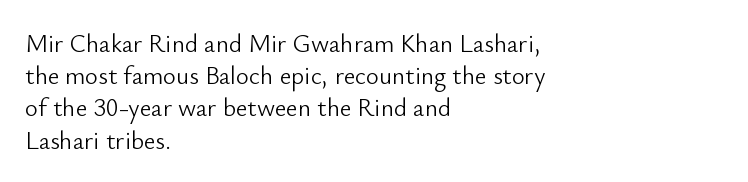
The image shows 25 px text type, upright; set left-aligned, normal line spacing (1.29x), normal letter spacing, not underlined.
